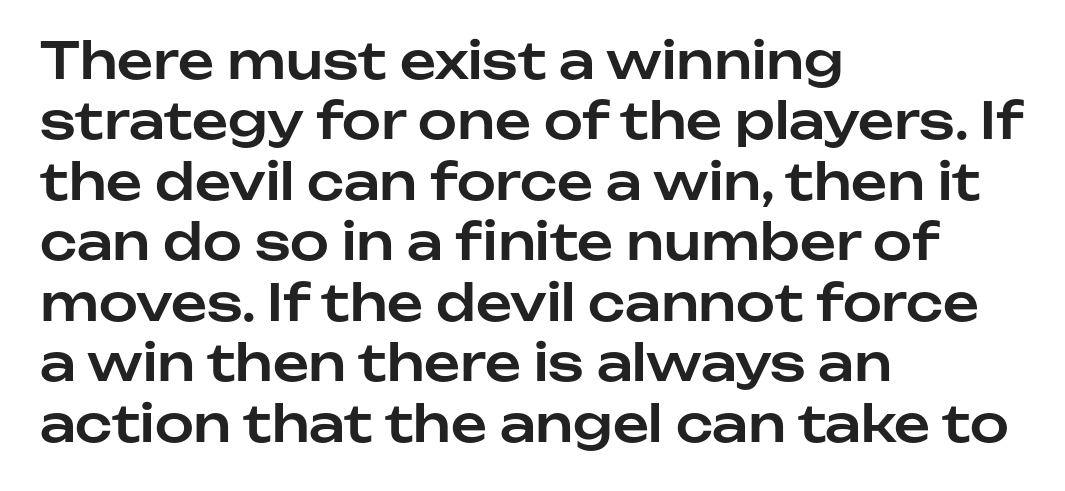
A typesetter would label this face a sans. Descenders hang freely into open space. The typography opts for an upright posture over an oblique one. Line beginnings align vertically; line endings do not. A typesetter would call this proportional, since set widths differ per character. Tracking here is standard; glyphs follow each other at the usual distance.
